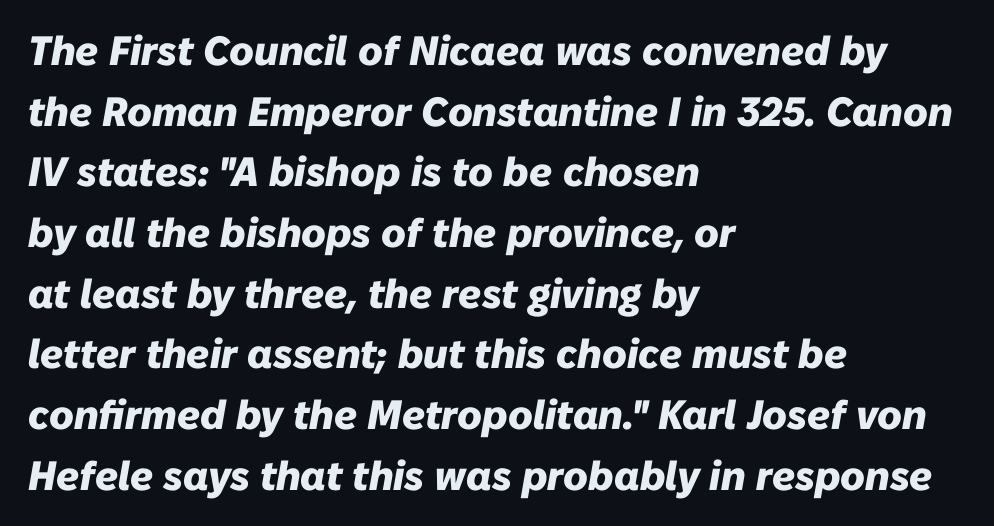
The image shows 41 px heavy type, italic (leaning right); set left-aligned, normal line spacing (1.48x), normal letter spacing, not underlined; low stroke contrast and a medium x-height.
